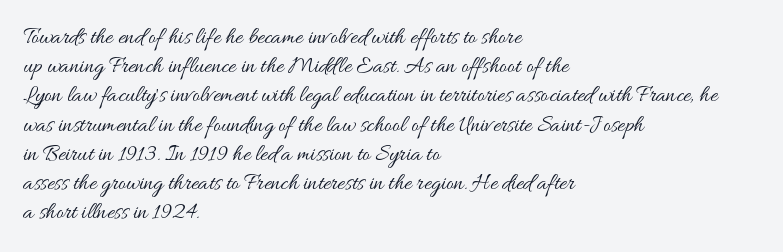
Nothing unusual about the tracking: characters are spaced as the font intends. Caption: multi-line text, flush left, ragged right. How would I describe the line gaps? Plain and ordinary. Unbolded letterforms with no extra heft.
